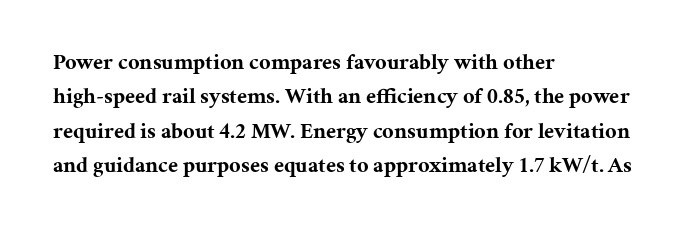
Q: Is the text bold? A: Yes.
Q: Is the text italic (slanted)? A: No, it is upright.
Q: Is the text underlined? A: No.
Q: How is the paragraph aligned? A: Left-aligned.
Q: Is the spacing between letters normal or unusually wide? A: Normal.
Q: Is the spacing between lines tight, normal or loose? A: Normal.
